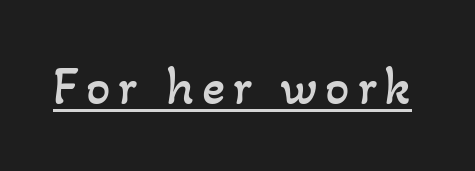
{"bold": "no", "weight": "regular", "width": "normal", "stroke_contrast": "low", "x_height": "small", "monospaced": "no", "underline": "yes", "glyph_px": 54}
